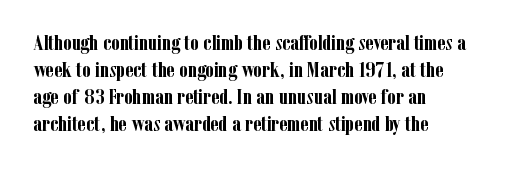
Q: Is the text bold? A: Yes.
Q: Is the text italic (slanted)? A: No, it is upright.
Q: Is the text underlined? A: No.
Q: How is the paragraph aligned? A: Left-aligned.
Q: Is the spacing between letters normal or unusually wide? A: Normal.
